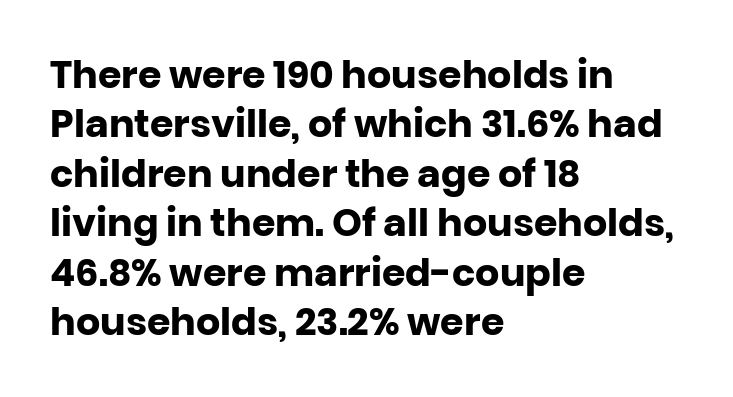
A typesetter would label this face a sans. The font is running at its bold setting. Anything drawn beneath the words? Only blank space. Words appear dense and cohesive because spacing is normal. Note the varied advance widths — an 'i' is clearly narrower than an 'm'. The text block is weighted toward the left margin, trailing off unevenly rightward.
